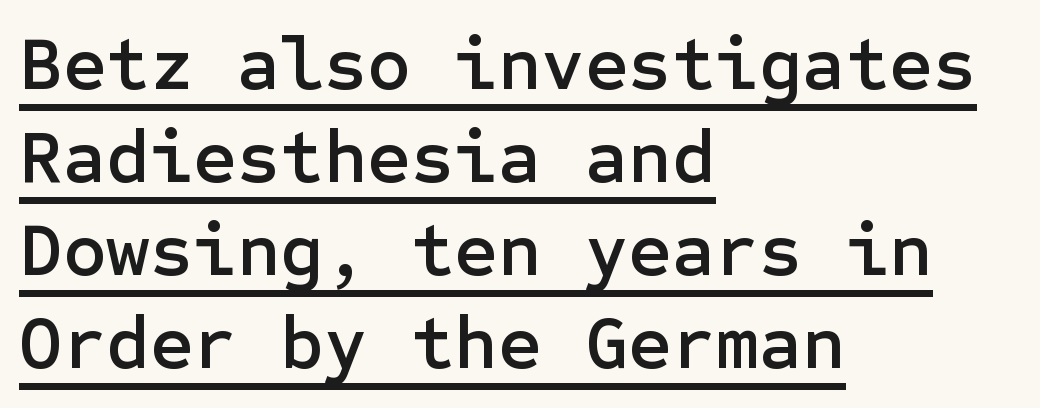
Q: Is the text italic (slanted)? A: No, it is upright.
Q: Is the typeface a serif or a sans-serif typeface? A: Sans-serif.
Q: Is the text underlined? A: Yes.
Q: How is the paragraph aligned? A: Left-aligned.
Q: Is the spacing between letters normal or unusually wide? A: Normal.
Q: Width (condensed, normal, or wide)? A: Normal.
Q: Stroke contrast? A: Low.
Q: x-height? A: Medium.
